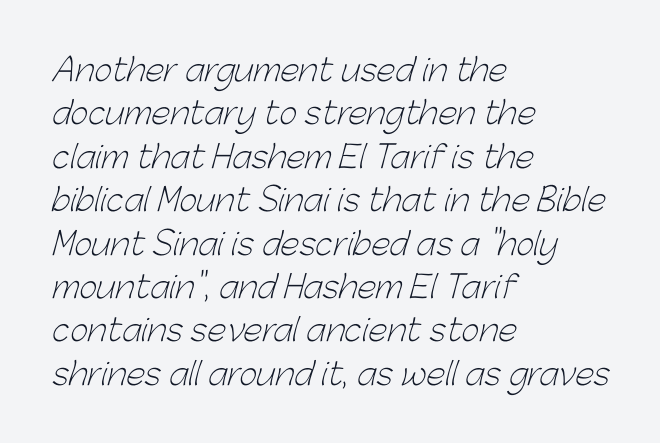
Are there feet on the stems? There aren't — it's a sans. Proportional: the letters do not fall into vertical columns. Notice how descenders clear the ascenders below comfortably — that's standard leading. The text block is weighted toward the left margin, trailing off unevenly rightward.
